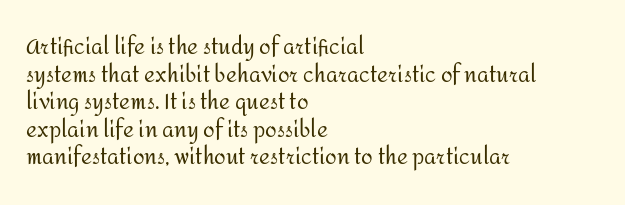
Q: Is the text bold? A: No.
Q: Is the text italic (slanted)? A: No, it is upright.
Q: Is the text underlined? A: No.
Q: How is the paragraph aligned? A: Left-aligned.
Q: Is the spacing between letters normal or unusually wide? A: Normal.
Q: Is the spacing between lines tight, normal or loose? A: Normal.
